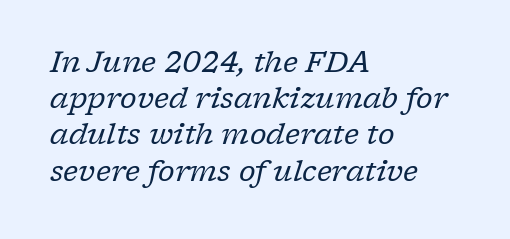
Characters are canted at an angle relative to the baseline's perpendicular. Compared with a typical body face, this is equally light or lighter still. Looks like regular typesetting: each glyph gets only the width it needs. Serifs: yes, visible at the terminals of the letterforms.
